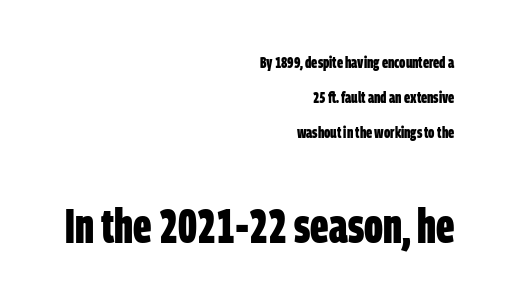
The image shows 48 px bold, condensed sans-serif type; set right-aligned, loose line spacing (2.2x), normal letter spacing, not underlined; the second (bottom) block is 3.0x larger; low stroke contrast and a large x-height.
